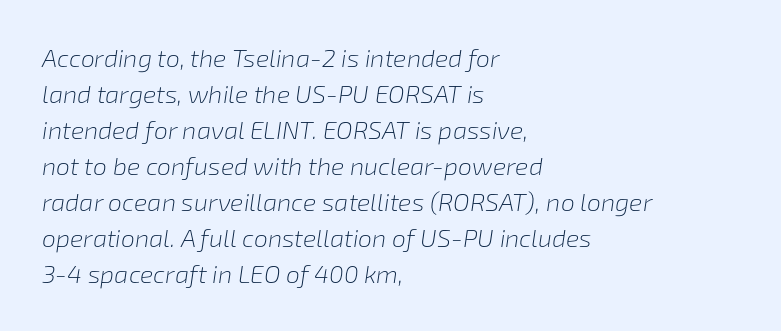
Q: Is the text bold? A: No.
Q: Is the text italic (slanted)? A: Yes, it leans right by about 8 degrees.
Q: Is the text underlined? A: No.
Q: How is the paragraph aligned? A: Left-aligned.
Q: Is the spacing between letters normal or unusually wide? A: Normal.
Q: Is the spacing between lines tight, normal or loose? A: Normal.
